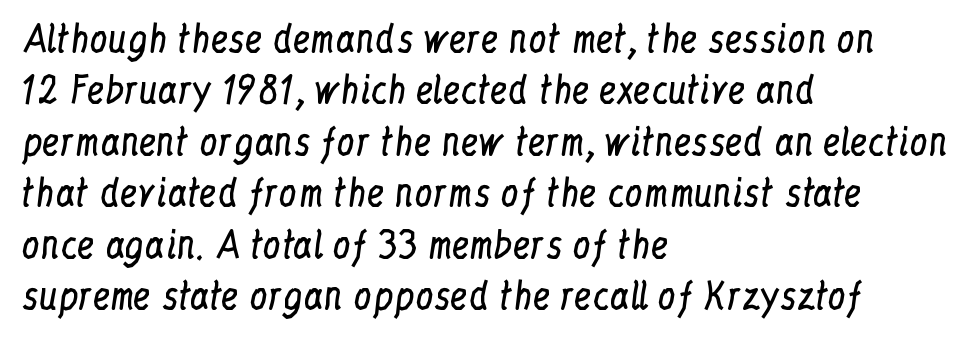
Q: Is the text bold? A: No.
Q: Is the text italic (slanted)? A: Yes.
Q: Is the typeface a serif or a sans-serif typeface? A: Serif.
Q: Is the text underlined? A: No.
Q: How is the paragraph aligned? A: Left-aligned.
Q: Is the spacing between letters normal or unusually wide? A: Normal.
Q: Is the spacing between lines tight, normal or loose? A: Normal.
Q: Width (condensed, normal, or wide)? A: Condensed.
Q: Stroke contrast? A: Low.
Q: x-height? A: Medium.
Q: Monospaced? A: No.
